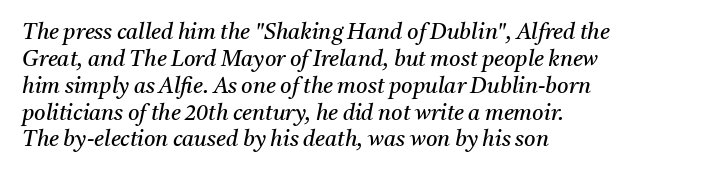
Q: Is the text bold? A: No.
Q: Is the text italic (slanted)? A: Yes, it leans right by about 11 degrees.
Q: Is the text underlined? A: No.
Q: How is the paragraph aligned? A: Left-aligned.
Q: Is the spacing between letters normal or unusually wide? A: Normal.
